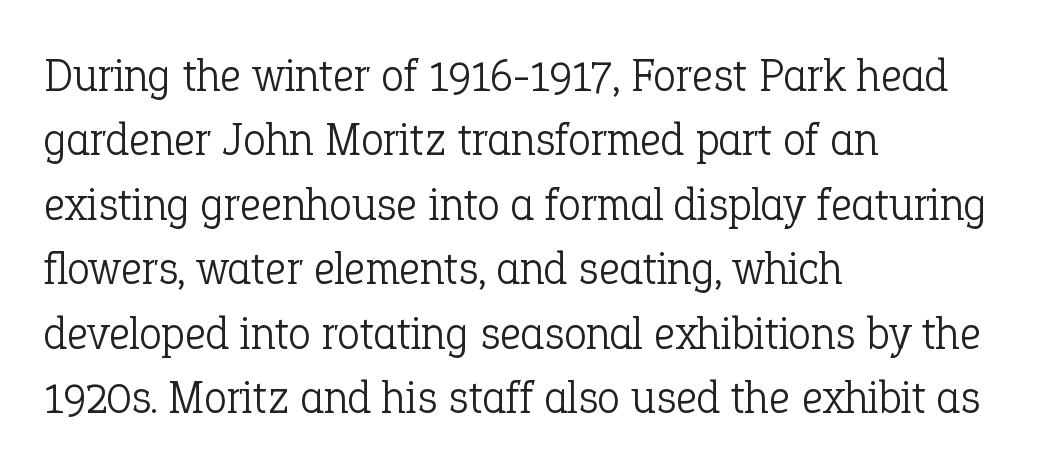
No extra tracking has been applied to these lines. Posture: upright roman. Here the designer chose a conventional face with non-uniform glyph widths. A student would call this left alignment; a typographer would say flush left, rag right.
